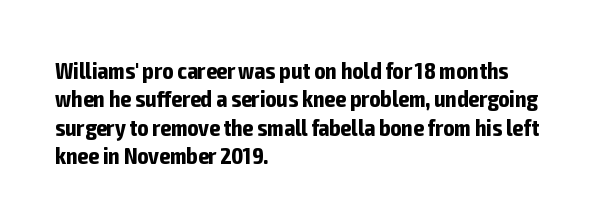
{"italic": "no", "bold": "yes", "underline": "no", "align": "left", "line_spacing_ratio": 1.23, "letter_spacing": "normal", "letter_spacing_em": 0.0, "glyph_px": 23}
